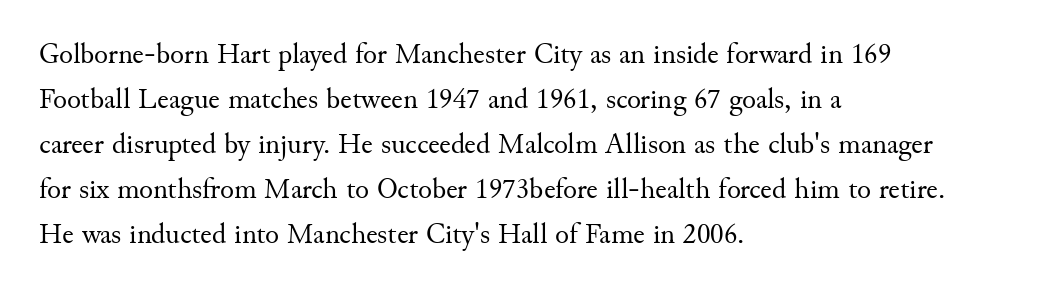
Q: Is the text bold? A: No.
Q: Is the text italic (slanted)? A: No, it is upright.
Q: Is the typeface a serif or a sans-serif typeface? A: Serif.
Q: Is the text underlined? A: No.
Q: How is the paragraph aligned? A: Left-aligned.
Q: Is the spacing between letters normal or unusually wide? A: Normal.
Q: Is the spacing between lines tight, normal or loose? A: Normal.
Q: Width (condensed, normal, or wide)? A: Normal.
Q: Stroke contrast? A: Medium.
Q: x-height? A: Small.
Q: Monospaced? A: No.
